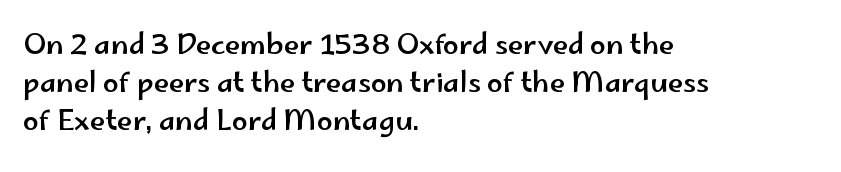
{"serif": "no", "italic": "no", "width": "wide", "stroke_contrast": "low", "x_height": "small", "monospaced": "no", "underline": "no", "align": "left", "line_spacing": "normal", "line_spacing_ratio": 1.36, "letter_spacing": "normal", "letter_spacing_em": 0.0, "glyph_px": 28}
